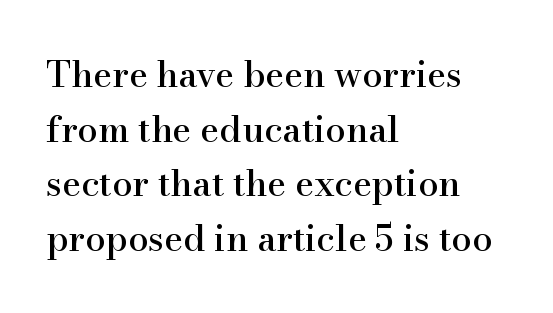
The image shows 36 px serif type, upright; set left-aligned, normal line spacing (1.52x), normal letter spacing, not underlined; high stroke contrast and a small x-height.
